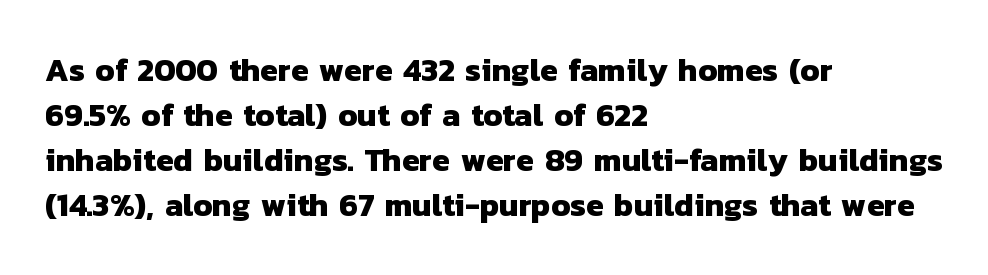
Q: Is the text bold? A: Yes.
Q: Is the typeface a serif or a sans-serif typeface? A: Sans-serif.
Q: Is the text underlined? A: No.
Q: How is the paragraph aligned? A: Left-aligned.
Q: Is the spacing between letters normal or unusually wide? A: Normal.
Q: Is the spacing between lines tight, normal or loose? A: Normal.
Q: Width (condensed, normal, or wide)? A: Normal.
Q: Stroke contrast? A: Low.
Q: x-height? A: Medium.
Q: Monospaced? A: No.
